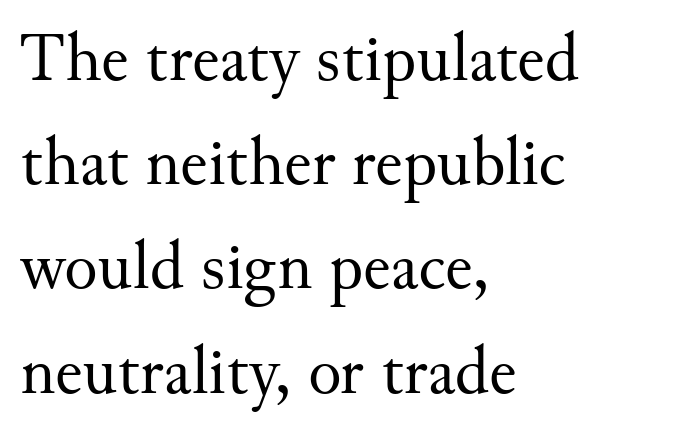
Q: Is the text bold? A: No.
Q: Is the text italic (slanted)? A: No, it is upright.
Q: Is the typeface a serif or a sans-serif typeface? A: Serif.
Q: Is the text underlined? A: No.
Q: How is the paragraph aligned? A: Left-aligned.
Q: Is the spacing between letters normal or unusually wide? A: Normal.
Q: Is the spacing between lines tight, normal or loose? A: Normal.
Q: Width (condensed, normal, or wide)? A: Normal.
Q: Stroke contrast? A: Medium.
Q: x-height? A: Small.
Q: Monospaced? A: No.
